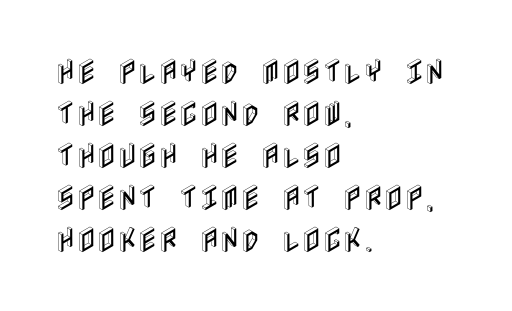
{"italic": "no", "width": "condensed", "x_height": "large", "underline": "no", "align": "left", "line_spacing": "normal", "line_spacing_ratio": 1.5, "letter_spacing": "normal", "letter_spacing_em": 0.0, "glyph_px": 28}
